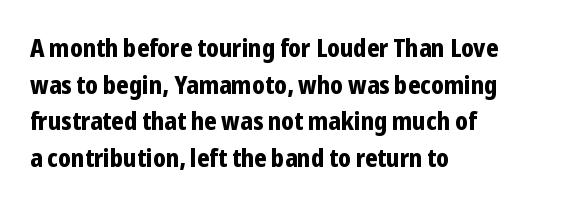
Compared with an ordinary text face, these strokes are far heavier — a full bold. Tall strokes in this sample are plumb rather than angled. Reading down the block, your eye returns to a fixed left position each line. The space directly below the letters is spotless. Leading matches the norm, producing a regular column. The type is set solid horizontally, with unmodified tracking.
